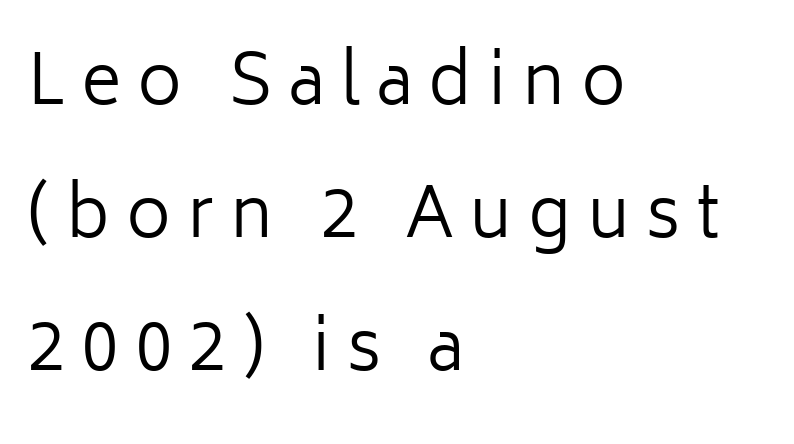
The designer dialed line spacing up above the default. Stroke mass is kept to a normal reading level or below. Letter spacing: wide. Does the type have serifs? No, each stem ends abruptly.
